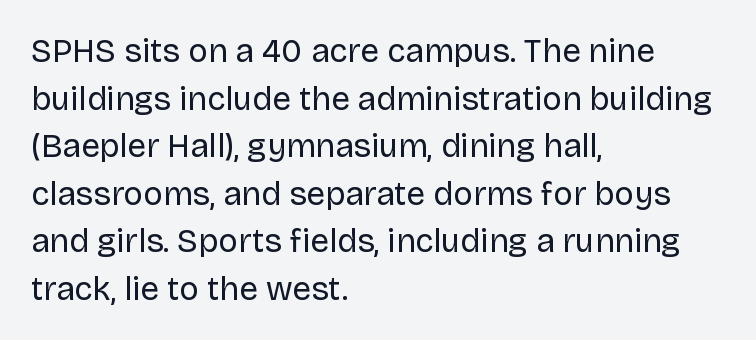
Q: Is the text bold? A: No.
Q: Is the text italic (slanted)? A: No, it is upright.
Q: Is the typeface a serif or a sans-serif typeface? A: Sans-serif.
Q: Is the text underlined? A: No.
Q: How is the paragraph aligned? A: Left-aligned.
Q: Is the spacing between letters normal or unusually wide? A: Normal.
Q: Is the spacing between lines tight, normal or loose? A: Normal.
Q: Width (condensed, normal, or wide)? A: Normal.
Q: Stroke contrast? A: Low.
Q: x-height? A: Large.
Q: Monospaced? A: No.
